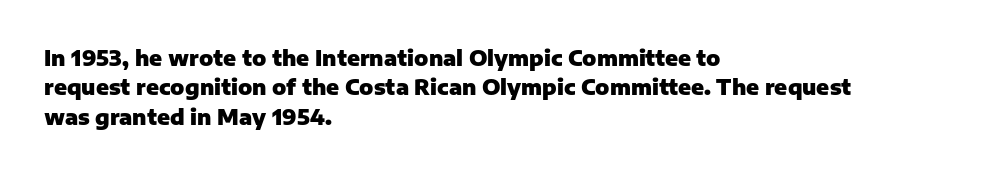
The image shows 21 px bold type, upright; set left-aligned, normal line spacing (1.4x), normal letter spacing, not underlined.
